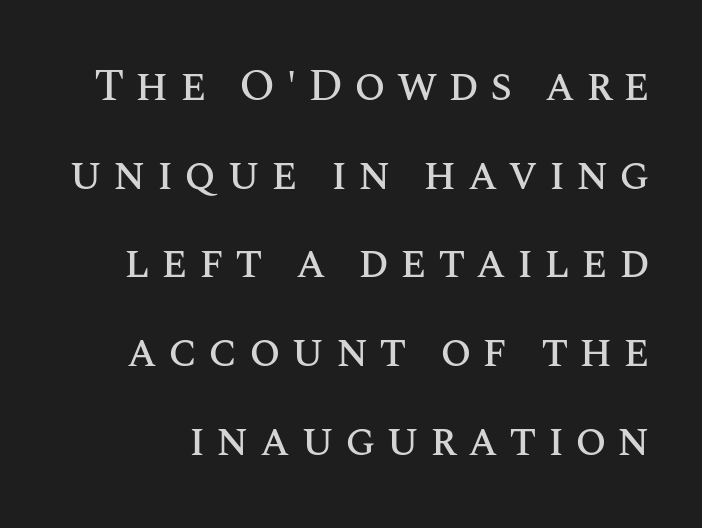
{"italic": "no", "width": "normal", "stroke_contrast": "medium", "x_height": "large", "monospaced": "no", "underline": "no", "line_spacing": "loose", "line_spacing_ratio": 1.97, "letter_spacing": "wide", "letter_spacing_em": 0.24, "glyph_px": 45}
